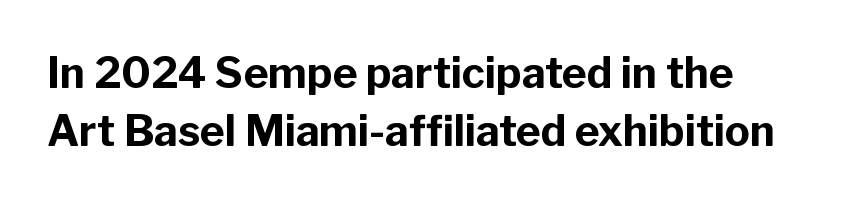
In terms of posture, this sample is upright. A dark, heavy texture on the line: the type is bold. Unmarked baselines from the first word to the last. The passage shown is typeset with a sans-serif family. Think of a printed novel: that variable character pitch is what you see here. The space between consecutive lines is moderate.
